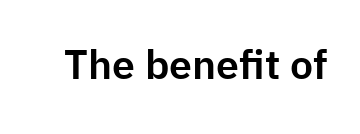
{"serif": "no", "italic": "no", "width": "normal", "stroke_contrast": "low", "x_height": "medium", "monospaced": "no", "underline": "no", "letter_spacing": "normal", "letter_spacing_em": 0.0, "glyph_px": 41}
